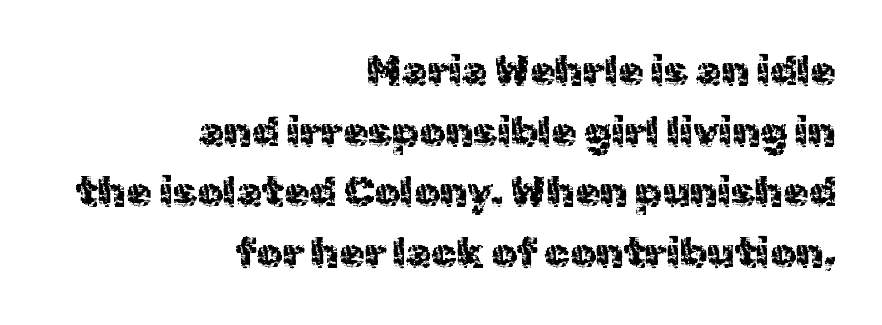
In terms of letterspacing, this is plain default setting. The axis of the letterforms is exactly vertical. Proportional: the letters do not fall into vertical columns. Typographically, this falls in the sans-serif category. Casual observation: everything's shoved over to the right.
